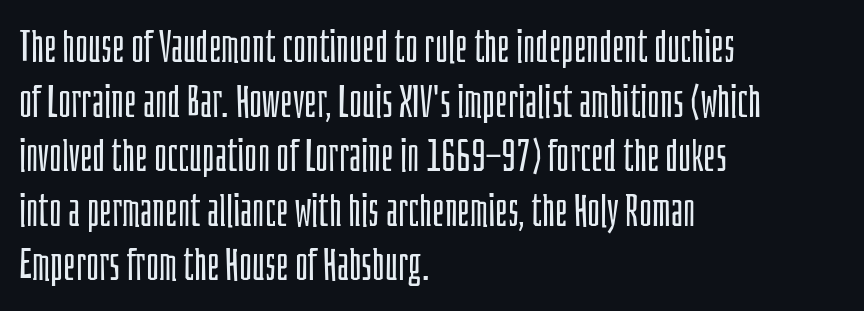
Q: Is the text bold? A: No.
Q: Is the text italic (slanted)? A: No, it is upright.
Q: Is the typeface a serif or a sans-serif typeface? A: Sans-serif.
Q: Is the text underlined? A: No.
Q: How is the paragraph aligned? A: Left-aligned.
Q: Is the spacing between letters normal or unusually wide? A: Normal.
Q: Width (condensed, normal, or wide)? A: Condensed.
Q: Stroke contrast? A: Low.
Q: x-height? A: Large.
Q: Monospaced? A: No.
